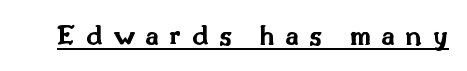
The image shows 29 px bold, wide sans-serif type, upright; set unusually wide letter spacing (+0.36 em), underlined; medium stroke contrast and a small x-height.
